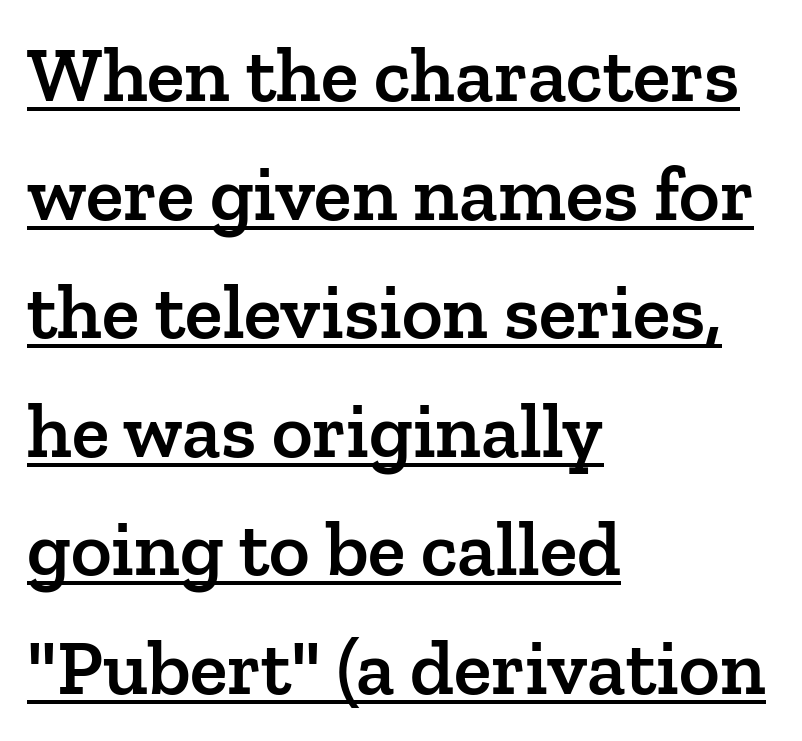
Q: Is the text bold? A: Semi-bold.
Q: Is the text italic (slanted)? A: No, it is upright.
Q: Is the typeface a serif or a sans-serif typeface? A: Serif.
Q: Is the text underlined? A: Yes.
Q: How is the paragraph aligned? A: Left-aligned.
Q: Is the spacing between letters normal or unusually wide? A: Normal.
Q: Is the spacing between lines tight, normal or loose? A: Normal.
Q: Width (condensed, normal, or wide)? A: Normal.
Q: Stroke contrast? A: Low.
Q: x-height? A: Medium.
Q: Monospaced? A: No.
